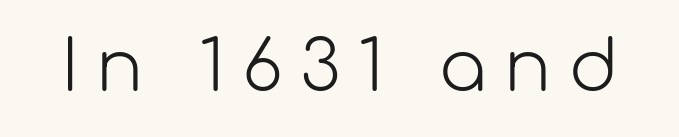
Is this a sans? Yes — the strokes have no serifs. Proportional: the letters do not fall into vertical columns. Unmarked baselines from the first word to the last. Bold? No — there's no thickening of the strokes. The passage shown has open, widely tracked lettering throughout.
